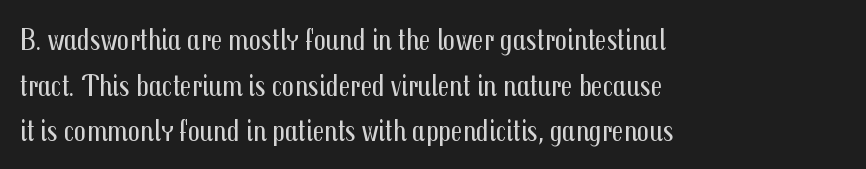
The image shows 30 px regular-weight, condensed sans-serif type, upright; set left-aligned, normal line spacing (1.52x), normal letter spacing, not underlined; medium stroke contrast and a medium x-height.
